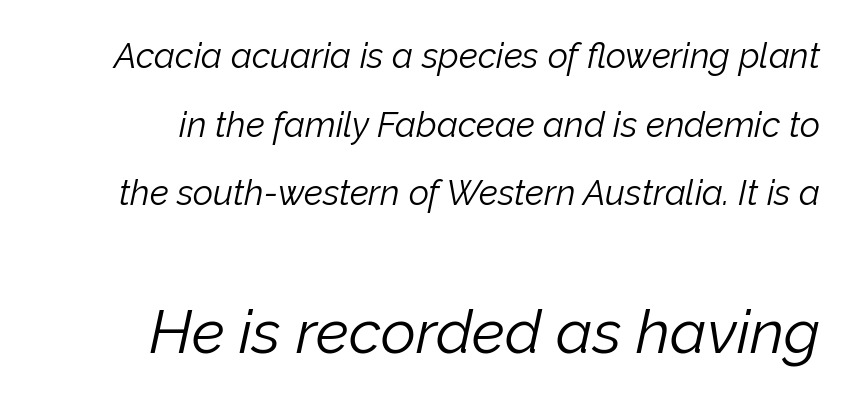
In terms of leading, this rendering errs on the spacious side. Plain, unruled lines of type. These lines are set flush right with a ragged left edge. Proportional: the letters do not fall into vertical columns. Tracking value appears to be zero — textbook default spacing.
